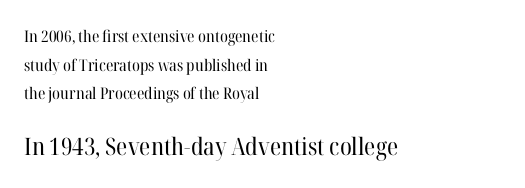
{"italic": "no", "bold": "no", "underline": "no", "align": "left", "line_spacing_ratio": 1.79, "letter_spacing": "normal", "letter_spacing_em": 0.0, "larger_block": "second", "size_ratio": 1.5, "glyph_px": 24}
